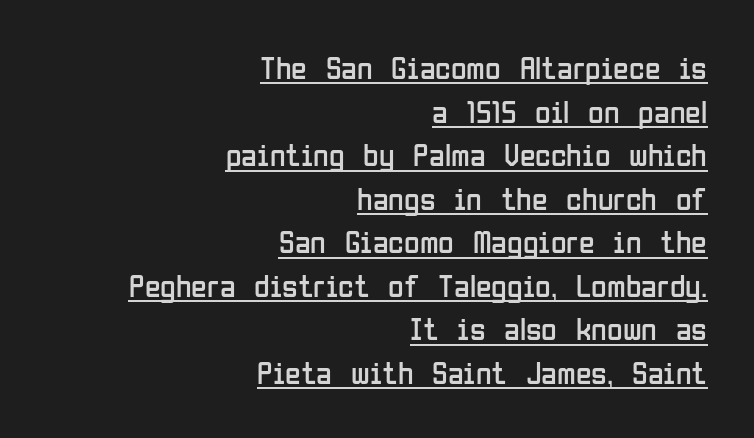
Proportional: the letters do not fall into vertical columns. The face used here is rendered with its standard letterfit. The paragraph shown leans on its right margin. The vertical gap from one line to the next is medium. Unbolded letterforms with no extra heft.
